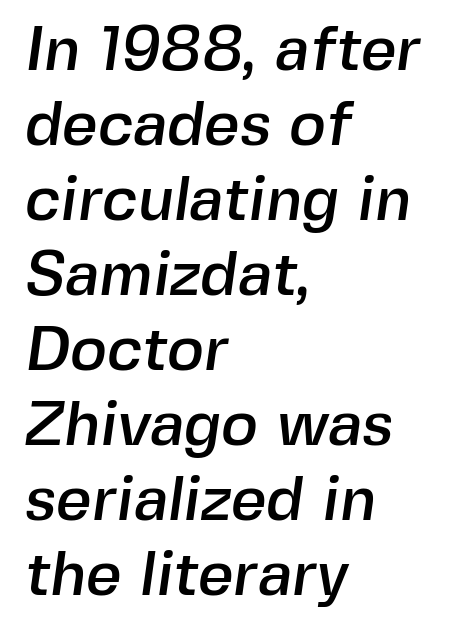
The image shows 62 px sans-serif type; set left-aligned, line spacing 1.21x, normal letter spacing, not underlined; a medium x-height.
